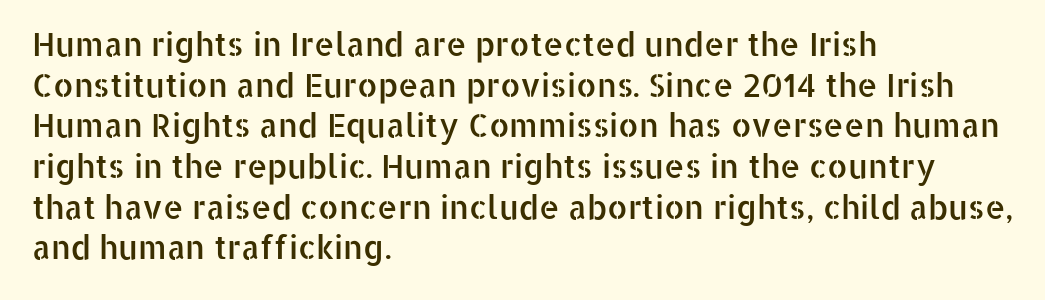
The image shows 32 px sans-serif type, upright; set left-aligned, normal line spacing (1.27x), normal letter spacing, not underlined; low stroke contrast and a medium x-height.
